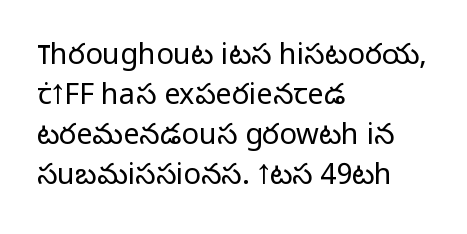
Q: Is the text bold? A: No.
Q: Is the text italic (slanted)? A: No, it is upright.
Q: Is the typeface a serif or a sans-serif typeface? A: Sans-serif.
Q: Is the text underlined? A: No.
Q: How is the paragraph aligned? A: Left-aligned.
Q: Is the spacing between letters normal or unusually wide? A: Normal.
Q: Is the spacing between lines tight, normal or loose? A: Normal.
Q: Width (condensed, normal, or wide)? A: Normal.
Q: Stroke contrast? A: Low.
Q: x-height? A: Medium.
Q: Monospaced? A: No.
